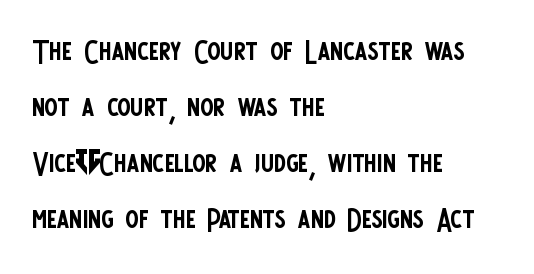
{"serif": "no", "italic": "no", "bold": "no", "weight": "regular", "width": "condensed", "stroke_contrast": "low", "x_height": "large", "monospaced": "no", "underline": "no", "align": "left", "line_spacing": "normal", "line_spacing_ratio": 1.4, "letter_spacing": "normal", "letter_spacing_em": 0.0, "glyph_px": 40}
